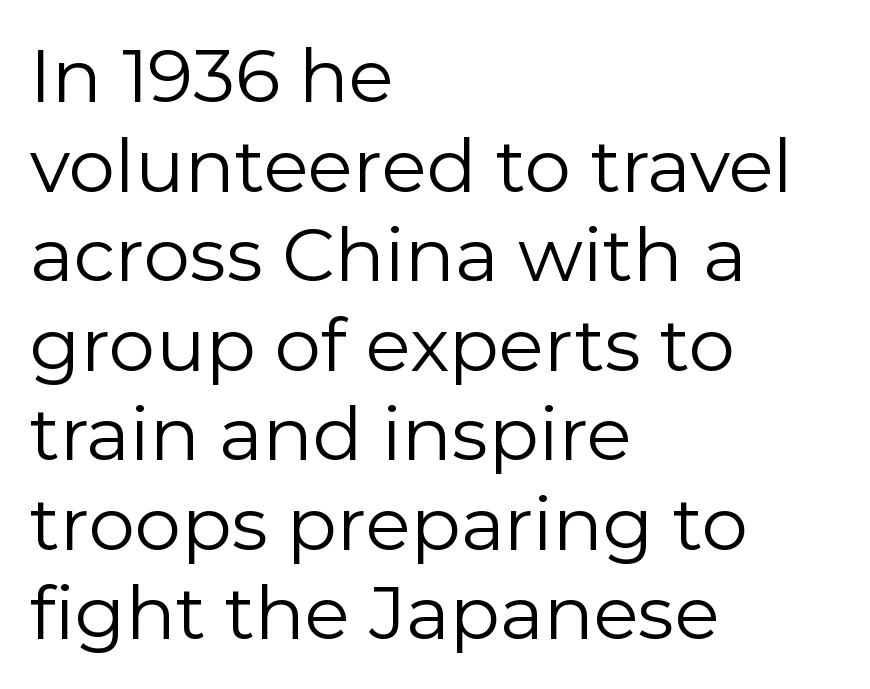
The image shows 74 px regular-weight sans-serif type, upright; set left-aligned, line spacing 1.21x, normal letter spacing, not underlined; low stroke contrast and a medium x-height.
